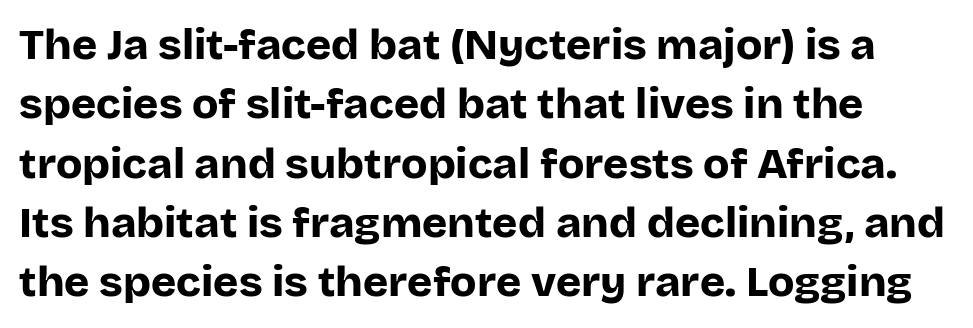
Q: Is the text bold? A: Yes.
Q: Is the text italic (slanted)? A: No, it is upright.
Q: Is the typeface a serif or a sans-serif typeface? A: Sans-serif.
Q: Is the text underlined? A: No.
Q: Is the spacing between letters normal or unusually wide? A: Normal.
Q: Is the spacing between lines tight, normal or loose? A: Normal.
Q: Width (condensed, normal, or wide)? A: Normal.
Q: Stroke contrast? A: Low.
Q: x-height? A: Large.
Q: Monospaced? A: No.
